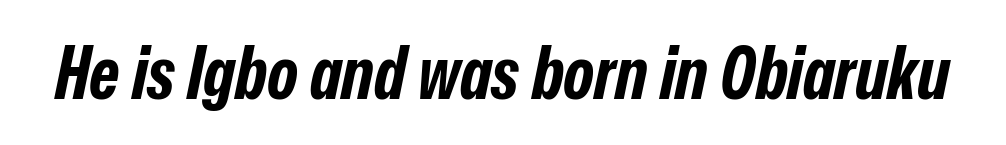
{"italic": "yes", "lean": "right", "slant_degrees": 12, "bold": "yes", "weight": "bold", "width": "condensed", "stroke_contrast": "low", "x_height": "medium", "monospaced": "no", "underline": "no", "letter_spacing": "normal", "letter_spacing_em": 0.0, "glyph_px": 73}
